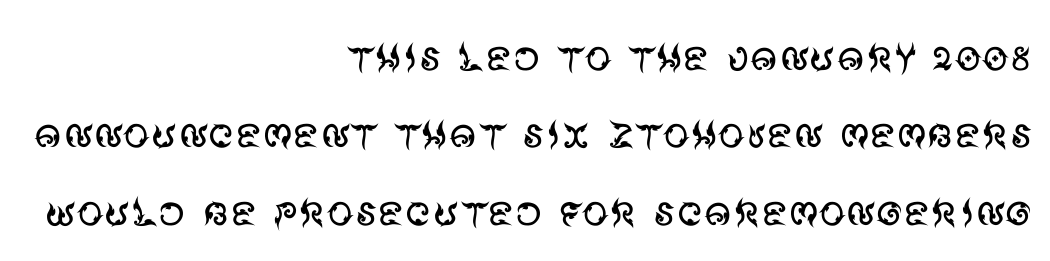
The image shows 53 px regular-weight sans-serif type, upright; set right-aligned, normal line spacing (1.46x), normal letter spacing, not underlined; medium stroke contrast and a large x-height.
